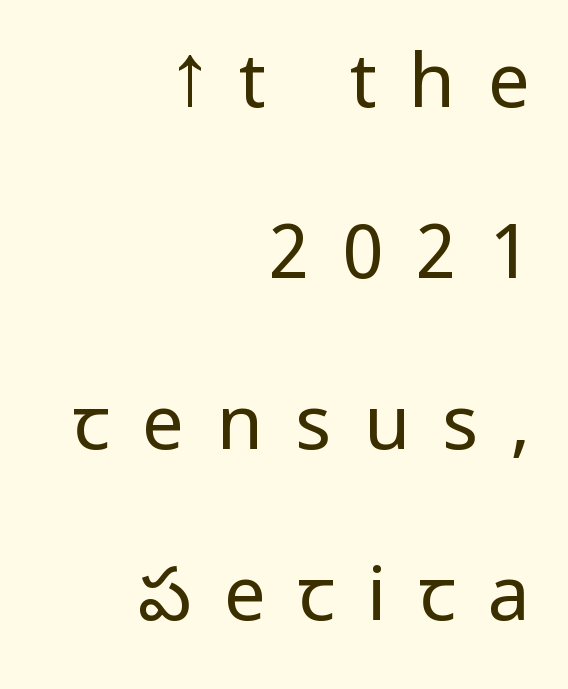
The image shows 75 px regular-weight, condensed sans-serif type, upright; set right-aligned, loose line spacing (2.28x), unusually wide letter spacing (+0.43 em), not underlined; low stroke contrast and a large x-height.
